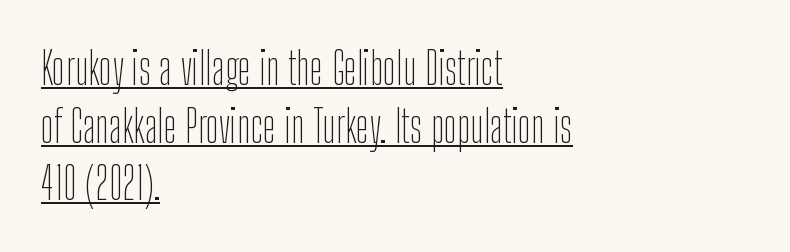
Q: Is the text bold? A: No.
Q: Is the text italic (slanted)? A: No, it is upright.
Q: Is the typeface a serif or a sans-serif typeface? A: Sans-serif.
Q: Is the text underlined? A: Yes.
Q: How is the paragraph aligned? A: Left-aligned.
Q: Is the spacing between letters normal or unusually wide? A: Normal.
Q: Is the spacing between lines tight, normal or loose? A: Normal.
Q: Width (condensed, normal, or wide)? A: Condensed.
Q: Stroke contrast? A: Low.
Q: x-height? A: Medium.
Q: Monospaced? A: No.
